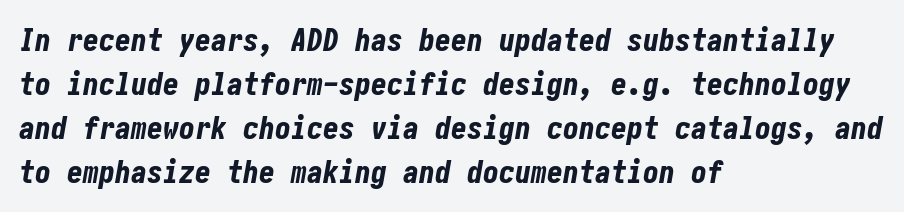
The image shows 32 px bold, condensed type, italic (leaning right); set left-aligned, normal line spacing (1.38x), normal letter spacing, not underlined; low stroke contrast and a medium x-height.
